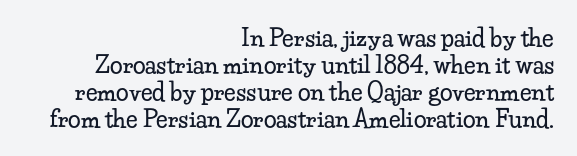
{"italic": "no", "underline": "no", "align": "right", "line_spacing_ratio": 1.17, "letter_spacing": "normal", "letter_spacing_em": 0.0, "glyph_px": 23}
